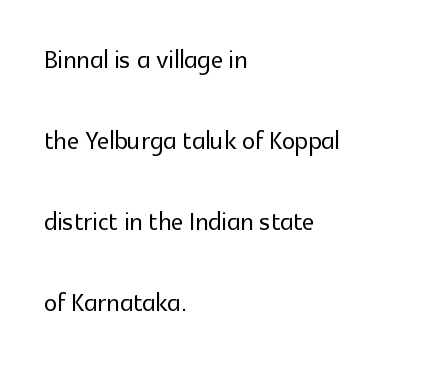
The image shows 33 px sans-serif type, upright; set left-aligned, loose line spacing (2.45x), normal letter spacing, not underlined; a medium x-height.
